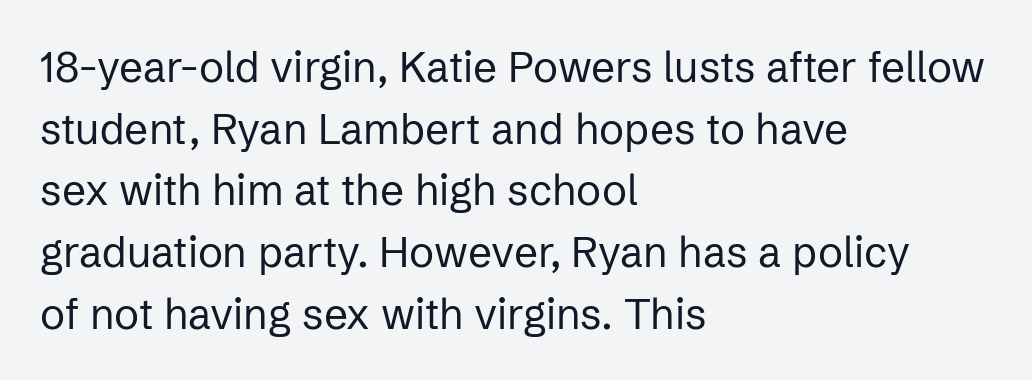
Are there feet on the stems? There aren't — it's a sans. Casual observation: everything's shoved over to the left. A normal amount of white space separates one row of letters from the next. Default kerning and tracking; the words read as compact shapes. A typesetter would mark this as roman, not italic.
